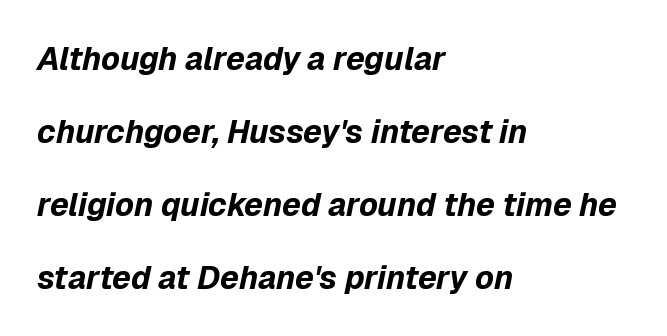
The image shows 32 px bold type, italic (leaning right); set left-aligned, loose line spacing (2.28x), normal letter spacing, not underlined; low stroke contrast and a medium x-height.
